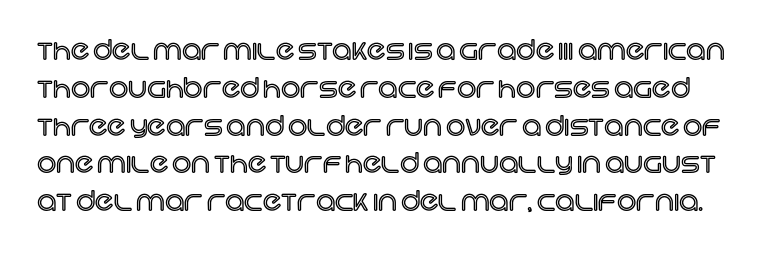
{"italic": "no", "underline": "no", "line_spacing": "normal", "line_spacing_ratio": 1.4, "letter_spacing": "normal", "letter_spacing_em": 0.0, "glyph_px": 27}
